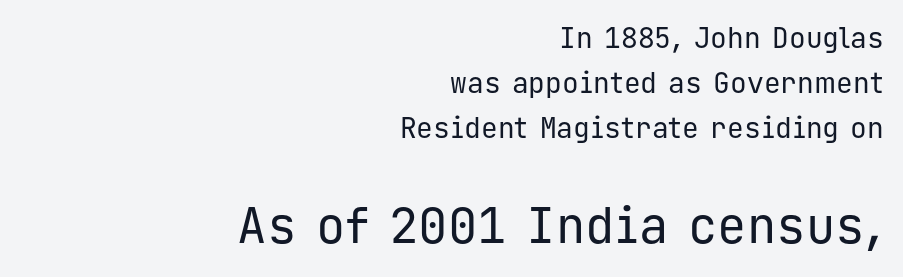
The image shows 49 px regular-weight sans-serif type, upright, monospaced; set right-aligned, normal line spacing (1.6x), normal letter spacing, not underlined; the second (bottom) block is 1.75x larger; low stroke contrast and a medium x-height.
